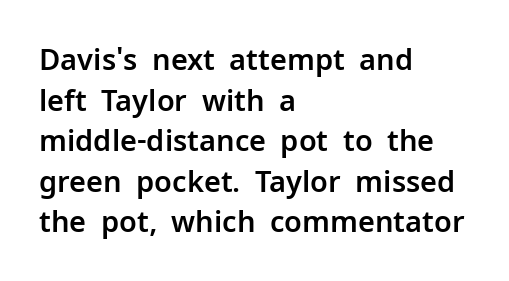
Q: Is the text italic (slanted)? A: No, it is upright.
Q: Is the typeface a serif or a sans-serif typeface? A: Sans-serif.
Q: Is the text underlined? A: No.
Q: How is the paragraph aligned? A: Left-aligned.
Q: Is the spacing between letters normal or unusually wide? A: Normal.
Q: Is the spacing between lines tight, normal or loose? A: Normal.
Q: Width (condensed, normal, or wide)? A: Normal.
Q: Stroke contrast? A: Low.
Q: x-height? A: Medium.
Q: Monospaced? A: No.
